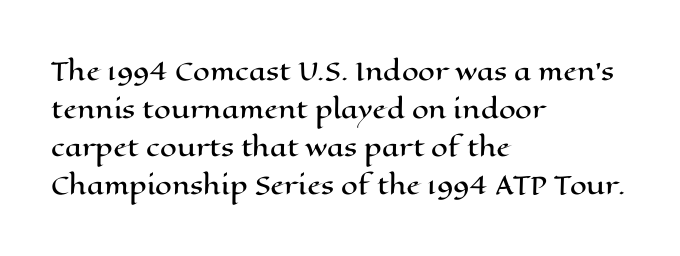
The specimen omits any rule beneath the text block's lines. Alignment: flush left. Italic? Not at all — the glyphs are vertical. The lines sit at an ordinary, default distance from one another. You could call the tracking neutral — neither tight nor loose.
